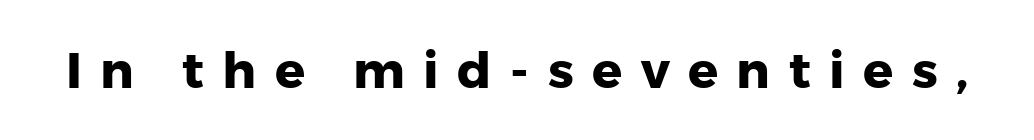
Q: Is the text bold? A: Yes.
Q: Is the text italic (slanted)? A: No, it is upright.
Q: Is the typeface a serif or a sans-serif typeface? A: Sans-serif.
Q: Is the text underlined? A: No.
Q: Is the spacing between letters normal or unusually wide? A: Unusually wide.
Q: Width (condensed, normal, or wide)? A: Normal.
Q: Stroke contrast? A: Low.
Q: x-height? A: Medium.
Q: Monospaced? A: No.
